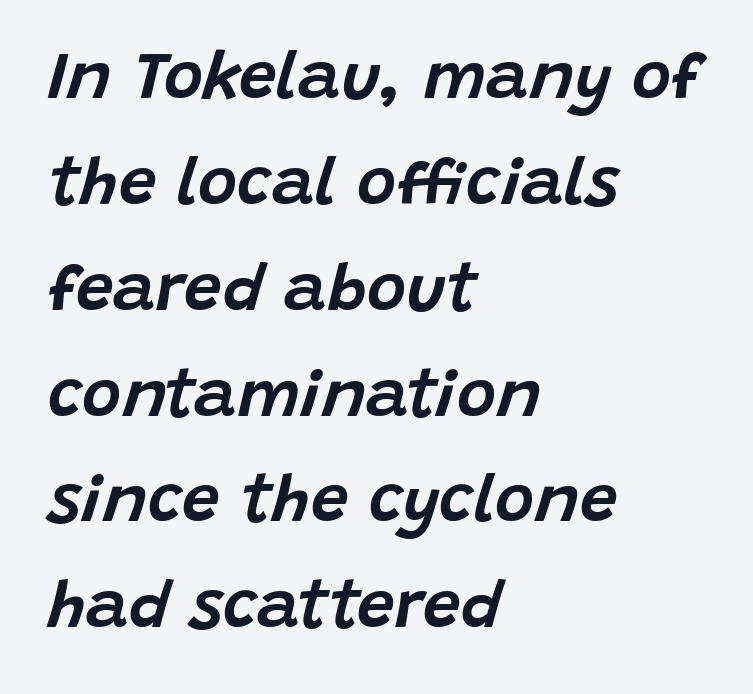
The words here are not underlined. Caption: multi-line text, flush left, ragged right. The lettering tilts uniformly, giving the passage an italic look. Varying glyph widths throughout — classic text-font behaviour.
